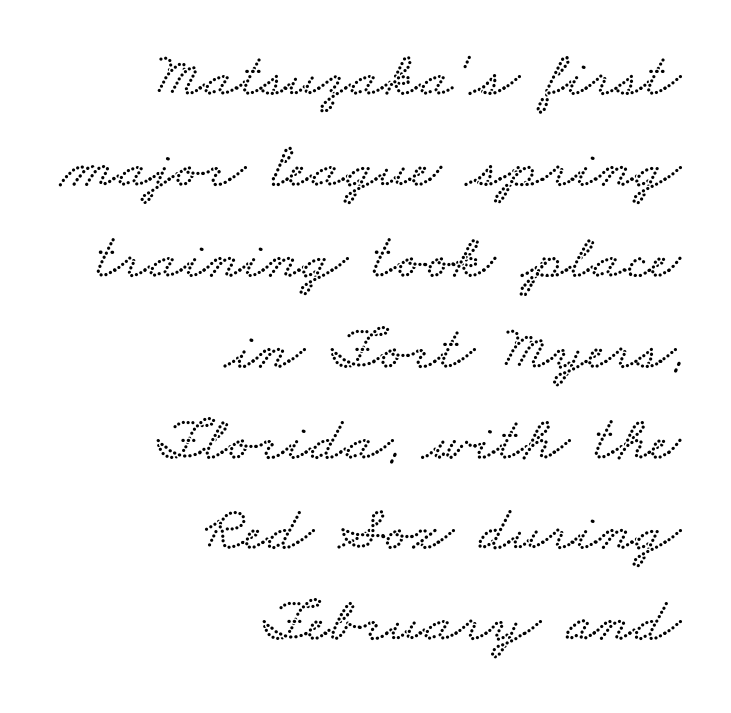
{"width": "wide", "stroke_contrast": "low", "x_height": "small", "monospaced": "no", "underline": "no", "align": "right", "line_spacing": "normal", "line_spacing_ratio": 1.42, "letter_spacing": "normal", "letter_spacing_em": 0.0, "glyph_px": 64}
